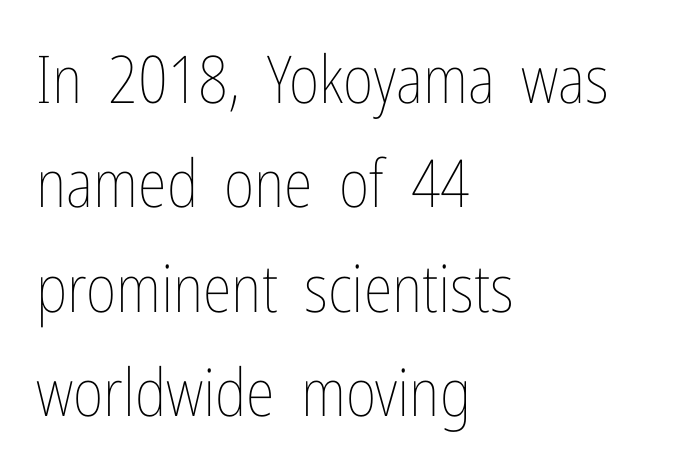
{"italic": "no", "bold": "no", "weight": "thin", "width": "condensed", "stroke_contrast": "low", "x_height": "medium", "monospaced": "no", "underline": "no", "align": "left", "line_spacing": "normal", "line_spacing_ratio": 1.58, "letter_spacing": "normal", "letter_spacing_em": 0.0, "glyph_px": 66}
